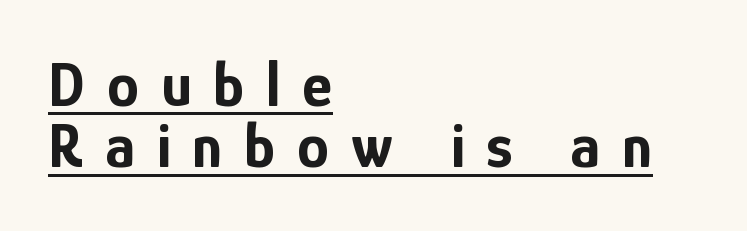
The image shows 64 px bold, condensed sans-serif type, upright; set left-aligned, tight line spacing (0.96x), unusually wide letter spacing (+0.34 em), underlined; low stroke contrast and a medium x-height.
